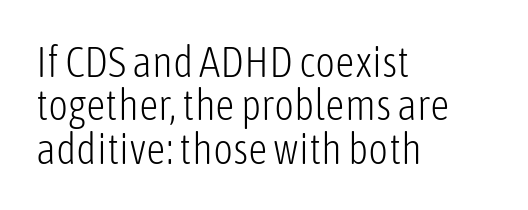
{"serif": "no", "italic": "no", "bold": "no", "weight": "light", "width": "condensed", "stroke_contrast": "low", "x_height": "medium", "monospaced": "no", "underline": "no", "align": "left", "line_spacing": "tight", "line_spacing_ratio": 1.01, "letter_spacing": "normal", "letter_spacing_em": 0.0, "glyph_px": 43}
